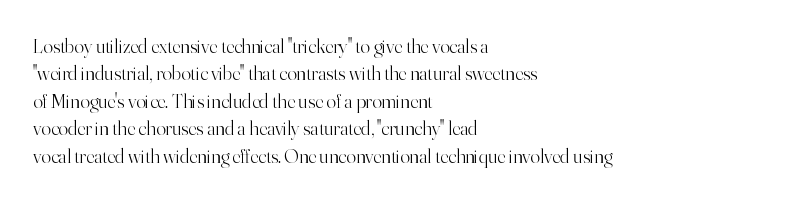
Caption: standard tracking, unaltered. Alignment: flush left. Line spacing here is normal. Weight: not bold — regular or lighter.
